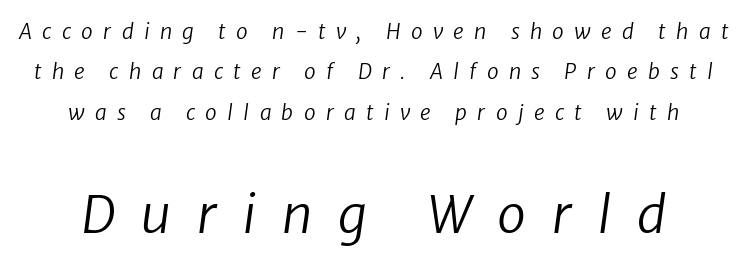
You could only call the tracking loose — the letters float apart. Here the designer chose a conventional face with non-uniform glyph widths. A bare baseline throughout the passage. This is oblique type, the kind used for emphasis or titles. Unbolded letterforms with no extra heft.
